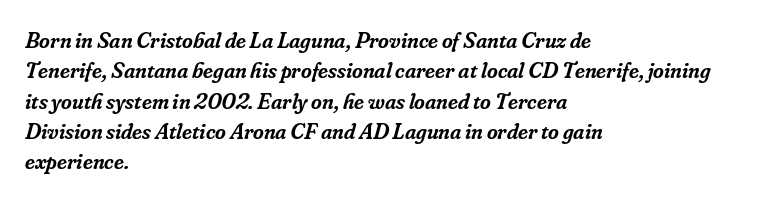
Every row of glyphs begins at an identical x-position on the left. Is the type bold? Partly — it's a semibold, heavier than regular but not fully bold. Every character sits at an angle, as italics do. The foot of each line stays bare and open. Each new line begins a customary step beneath the previous one. The rendering keeps characters at their native spacing.
